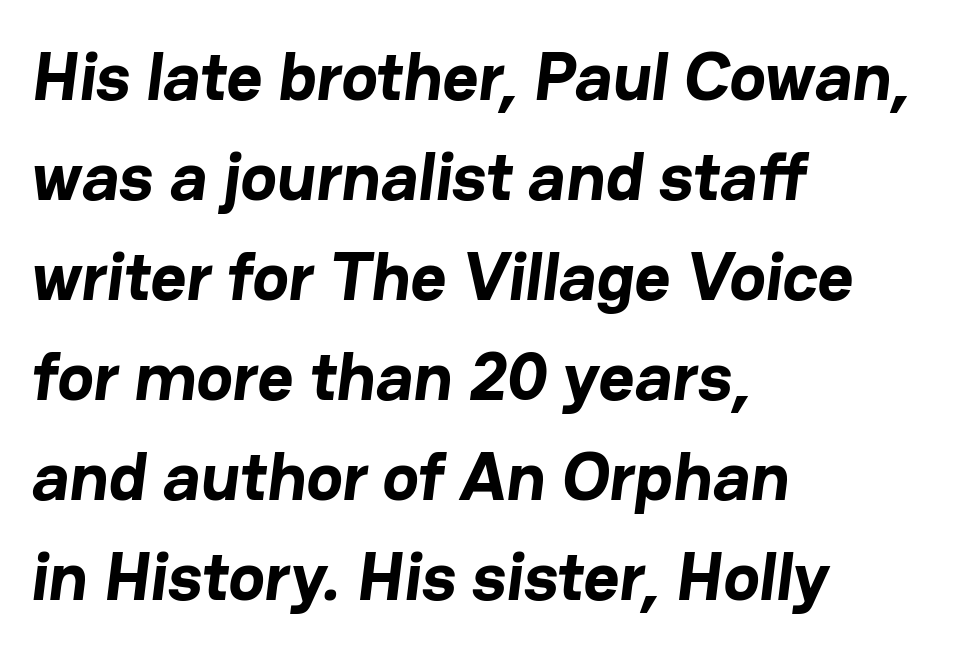
The image shows 69 px bold sans-serif type; set left-aligned, normal line spacing (1.45x), normal letter spacing, not underlined; low stroke contrast and a medium x-height.
